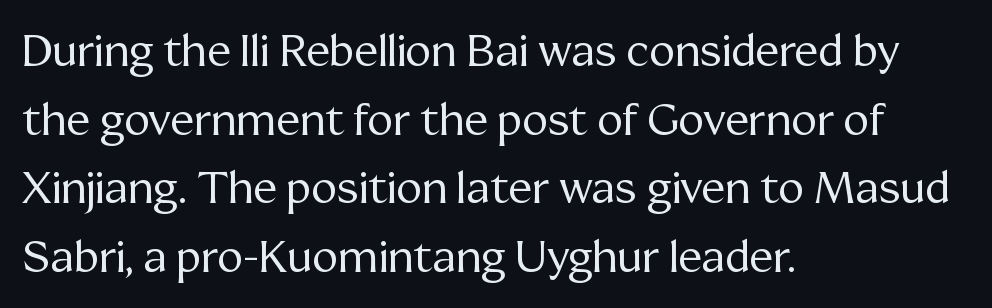
The image shows 44 px regular-weight serif type, upright; set left-aligned, normal line spacing (1.56x), normal letter spacing, not underlined; medium stroke contrast and a medium x-height.
